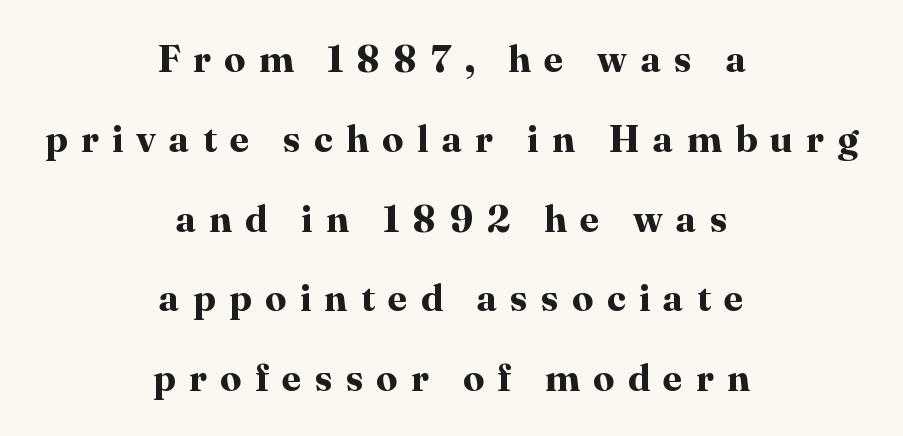
Q: Is the text bold? A: Yes.
Q: Is the text italic (slanted)? A: No, it is upright.
Q: Is the typeface a serif or a sans-serif typeface? A: Serif.
Q: Is the text underlined? A: No.
Q: How is the paragraph aligned? A: Centered.
Q: Is the spacing between letters normal or unusually wide? A: Unusually wide.
Q: Is the spacing between lines tight, normal or loose? A: Loose.
Q: Width (condensed, normal, or wide)? A: Normal.
Q: Stroke contrast? A: High.
Q: x-height? A: Medium.
Q: Monospaced? A: No.
